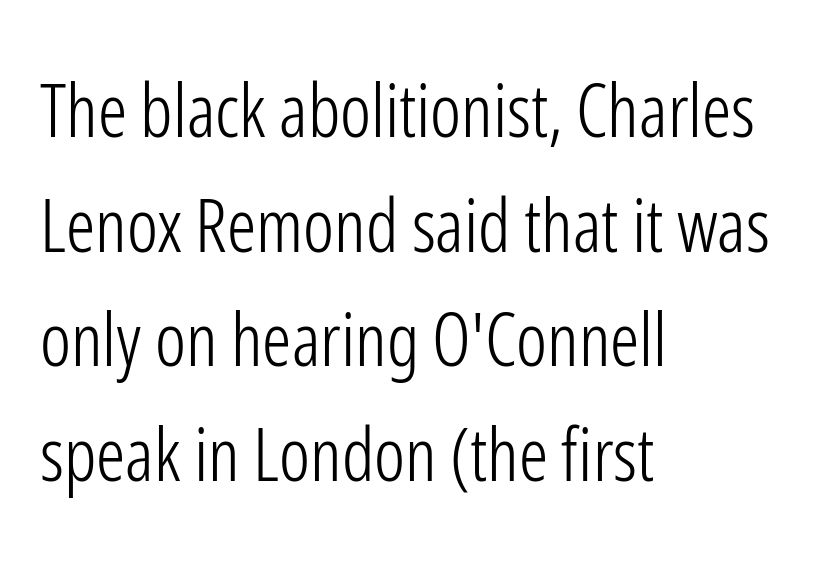
Q: Is the text bold? A: No.
Q: Is the text italic (slanted)? A: No, it is upright.
Q: Is the typeface a serif or a sans-serif typeface? A: Sans-serif.
Q: Is the text underlined? A: No.
Q: How is the paragraph aligned? A: Left-aligned.
Q: Is the spacing between letters normal or unusually wide? A: Normal.
Q: Is the spacing between lines tight, normal or loose? A: Normal.
Q: Width (condensed, normal, or wide)? A: Condensed.
Q: Stroke contrast? A: Low.
Q: x-height? A: Medium.
Q: Monospaced? A: No.
